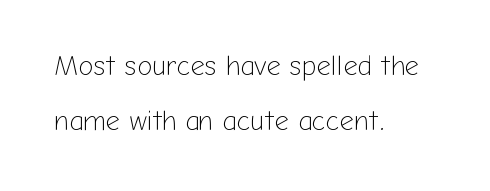
The image shows 28 px light sans-serif type, upright; set left-aligned, loose line spacing (1.96x), normal letter spacing, not underlined; low stroke contrast and a medium x-height.
